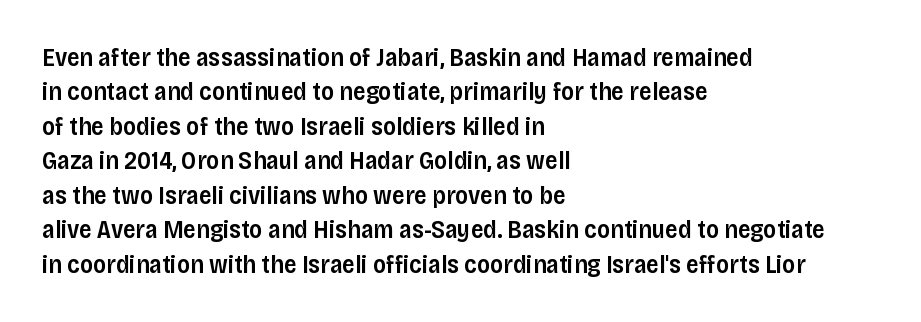
No italicization has been applied; the sample stays upright. Every letter is mildly thick-stroked: semibold rather than bold. The rag falls on the right side of this text block. The area under the type is left untouched.
